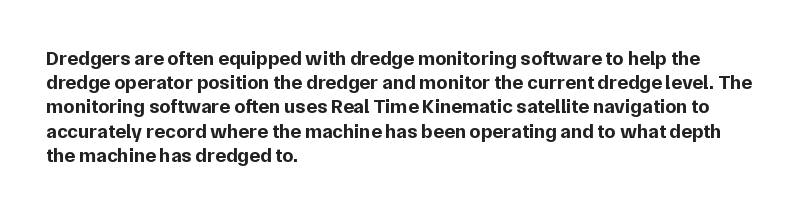
The image shows 20 px bold type, upright; set left-aligned, line spacing 1.21x, normal letter spacing, not underlined.
